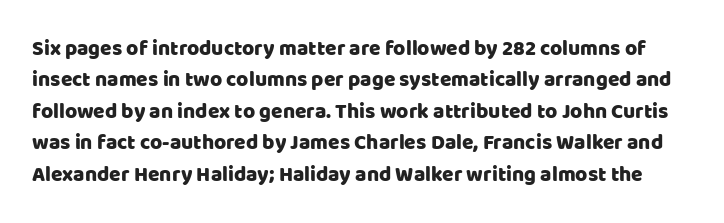
{"italic": "no", "underline": "no", "line_spacing": "normal", "line_spacing_ratio": 1.5, "letter_spacing": "normal", "letter_spacing_em": 0.0, "glyph_px": 21}
